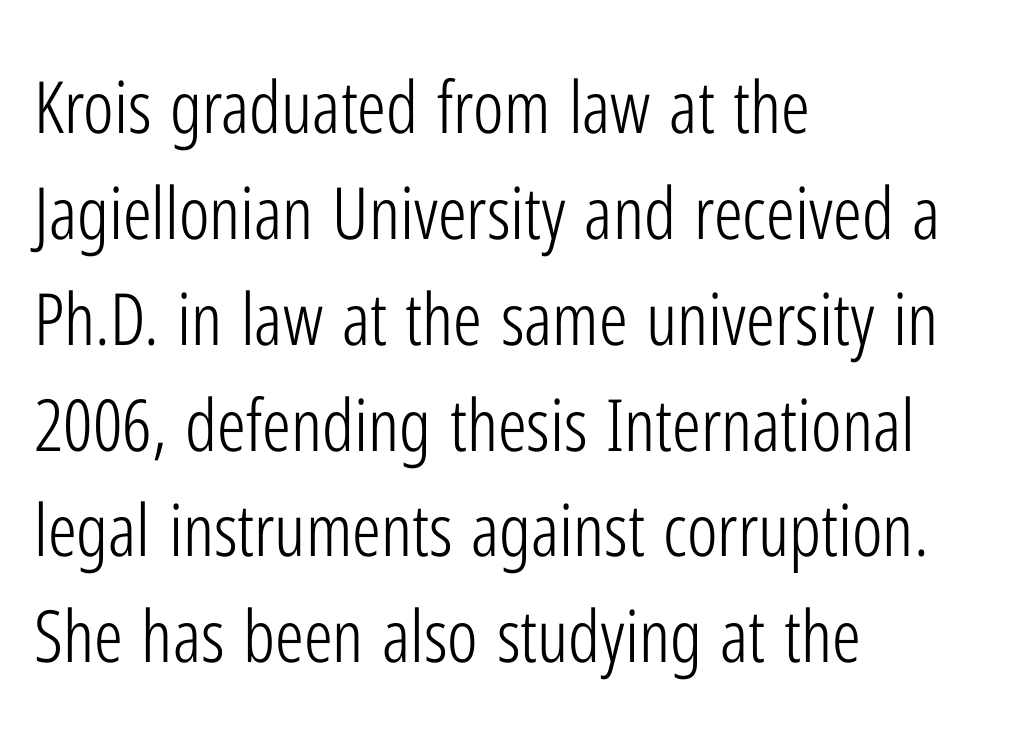
{"serif": "no", "italic": "no", "bold": "no", "weight": "light", "width": "condensed", "stroke_contrast": "low", "x_height": "medium", "monospaced": "no", "underline": "no", "align": "left", "line_spacing": "normal", "line_spacing_ratio": 1.47, "letter_spacing": "normal", "letter_spacing_em": 0.0, "glyph_px": 72}
